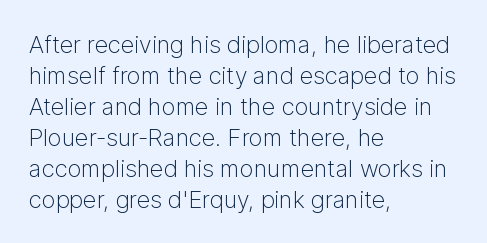
These lines keep a tight, regular rhythm from letter to letter. Notice how descenders clear the ascenders below comfortably — that's standard leading. These lines were composed using upright roman letters. One-word summary of the alignment: left. Nobody drew a line under any word here. The typesetting does not lean heavy: it is not bold.
